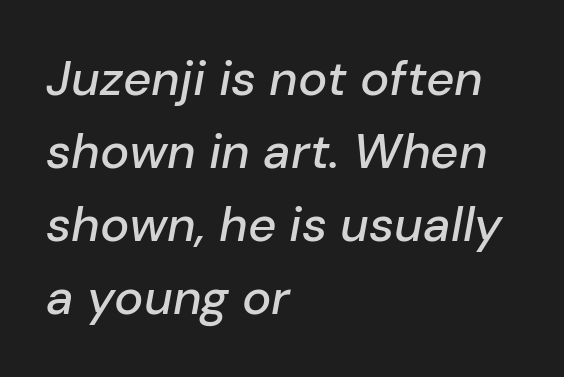
{"italic": "yes", "lean": "right", "slant_degrees": 10, "width": "normal", "stroke_contrast": "low", "x_height": "medium", "monospaced": "no", "underline": "no", "align": "left", "line_spacing": "normal", "line_spacing_ratio": 1.49, "letter_spacing": "normal", "letter_spacing_em": 0.0, "glyph_px": 49}
